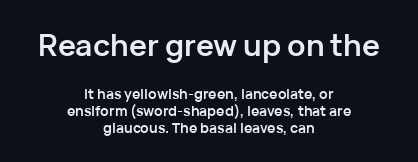
Does the lettering tilt? It doesn't — this is upright. You could not count columns in this text — the font is proportionally spaced. A clean baseline with only descenders dipping below it. Caption: standard tracking, unaltered. The rendering uses a bold face; every stroke is thick and dark.
